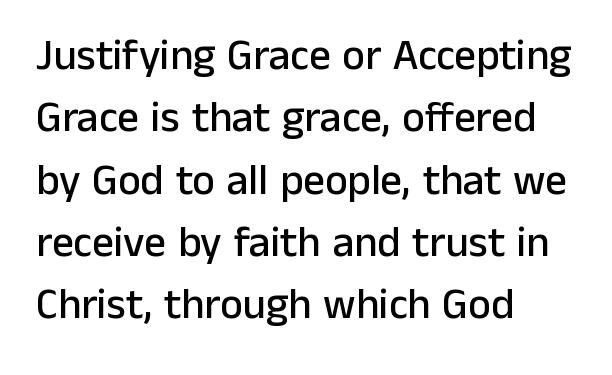
Summary of vertical rhythm: regular, with standard interline spacing. Characters remain perfectly vertical along every line. You could not count columns in this text — the font is proportionally spaced. Look at the tracking — it's just the regular setting, nothing added. Descenders are the only things crossing below the line. The paragraph has a hard left edge and a soft right edge.
